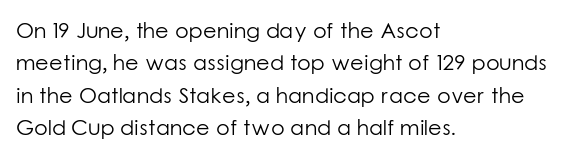
The image shows 22 px text type, upright; set left-aligned, normal line spacing (1.47x), normal letter spacing, not underlined.
